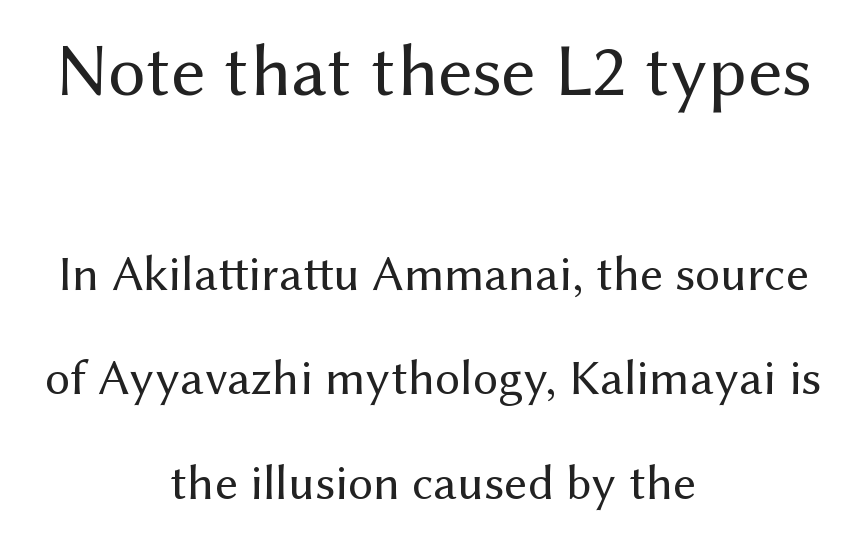
Q: Is the text bold? A: No.
Q: Is the text italic (slanted)? A: No, it is upright.
Q: Is the typeface a serif or a sans-serif typeface? A: Sans-serif.
Q: Is the text underlined? A: No.
Q: How is the paragraph aligned? A: Centered.
Q: Is the spacing between letters normal or unusually wide? A: Normal.
Q: Is the spacing between lines tight, normal or loose? A: Loose.
Q: Which block of text is set in a larger size, the first (top) or the second (bottom)? A: The first (top) one.
Q: Width (condensed, normal, or wide)? A: Normal.
Q: Stroke contrast? A: Medium.
Q: x-height? A: Medium.
Q: Monospaced? A: No.
